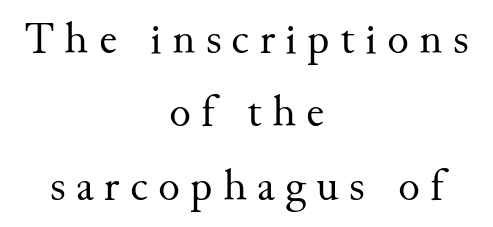
{"serif": "yes", "italic": "no", "bold": "no", "weight": "regular", "width": "normal", "stroke_contrast": "medium", "x_height": "small", "monospaced": "no", "underline": "no", "align": "center", "line_spacing": "normal", "line_spacing_ratio": 1.63, "letter_spacing": "wide", "letter_spacing_em": 0.23, "glyph_px": 45}
